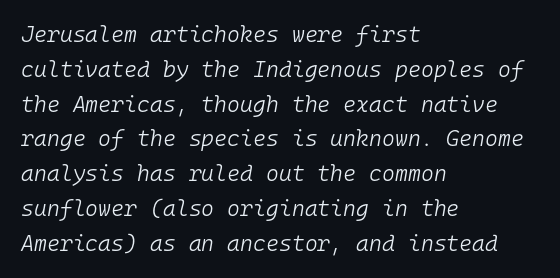
{"italic": "yes", "lean": "right", "slant_degrees": 10, "bold": "no", "underline": "no", "align": "left", "line_spacing": "normal", "line_spacing_ratio": 1.58, "letter_spacing": "normal", "letter_spacing_em": 0.0, "glyph_px": 22}
